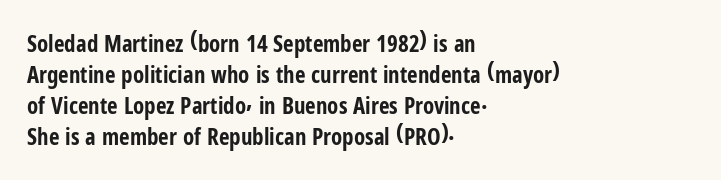
{"italic": "no", "bold": "yes", "underline": "no", "align": "left", "line_spacing": "normal", "line_spacing_ratio": 1.35, "letter_spacing": "normal", "letter_spacing_em": 0.0, "glyph_px": 23}
